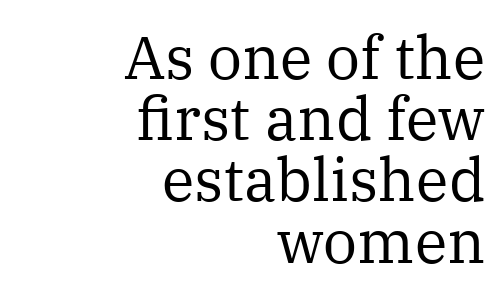
{"serif": "yes", "italic": "no", "bold": "no", "weight": "regular", "width": "normal", "stroke_contrast": "medium", "x_height": "medium", "monospaced": "no", "underline": "no", "align": "right", "line_spacing": "tight", "line_spacing_ratio": 1.02, "letter_spacing": "normal", "letter_spacing_em": 0.0, "glyph_px": 60}
